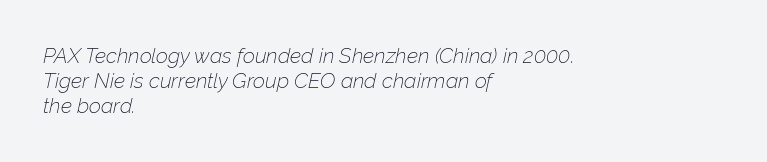
{"italic": "yes", "lean": "right", "slant_degrees": 12, "bold": "no", "underline": "no", "align": "left", "line_spacing_ratio": 1.2, "letter_spacing": "normal", "letter_spacing_em": 0.0, "glyph_px": 21}
